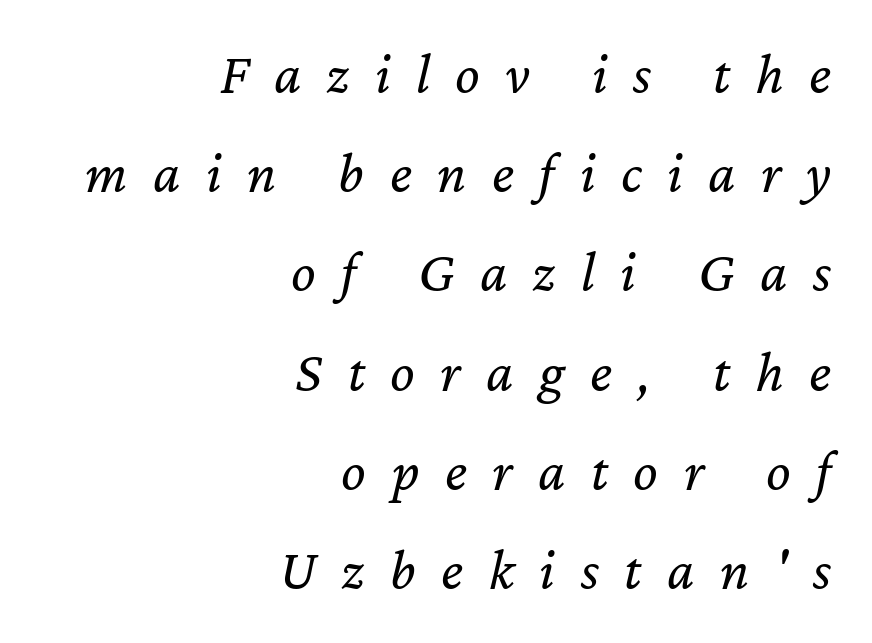
Looking at the ascenders, they clearly lean. Ink coverage per letter is moderate at most. The words here are not underlined. The horizontal fit of the characters is loose and conspicuously gappy.
